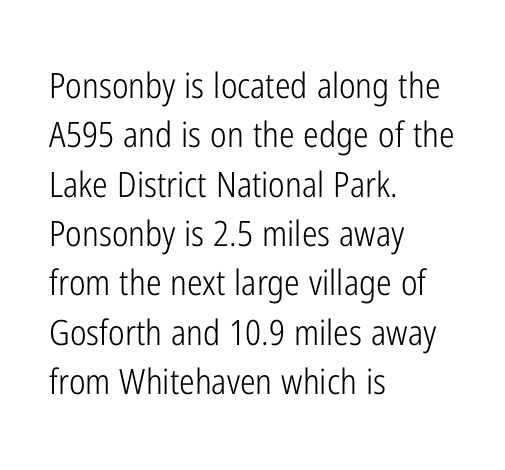
Q: Is the text bold? A: No.
Q: Is the text italic (slanted)? A: No, it is upright.
Q: Is the typeface a serif or a sans-serif typeface? A: Sans-serif.
Q: Is the text underlined? A: No.
Q: How is the paragraph aligned? A: Left-aligned.
Q: Is the spacing between letters normal or unusually wide? A: Normal.
Q: Is the spacing between lines tight, normal or loose? A: Normal.
Q: Width (condensed, normal, or wide)? A: Condensed.
Q: Stroke contrast? A: Low.
Q: x-height? A: Medium.
Q: Monospaced? A: No.
